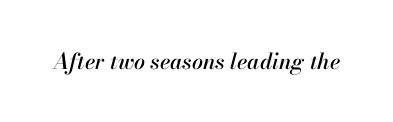
Q: Is the text italic (slanted)? A: Yes, it leans right by about 13 degrees.
Q: Is the text underlined? A: No.
Q: Is the spacing between letters normal or unusually wide? A: Normal.
